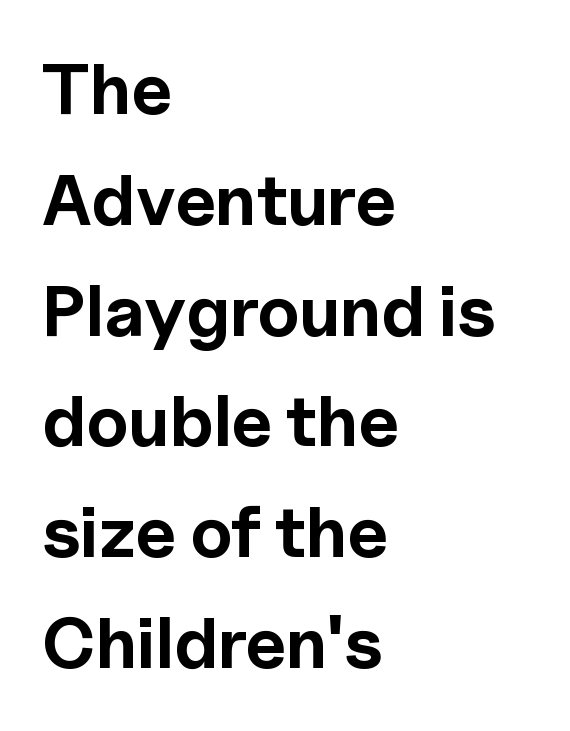
Q: Is the text bold? A: Yes.
Q: Is the text italic (slanted)? A: No, it is upright.
Q: Is the typeface a serif or a sans-serif typeface? A: Sans-serif.
Q: Is the text underlined? A: No.
Q: How is the paragraph aligned? A: Left-aligned.
Q: Is the spacing between letters normal or unusually wide? A: Normal.
Q: Is the spacing between lines tight, normal or loose? A: Normal.
Q: Width (condensed, normal, or wide)? A: Normal.
Q: x-height? A: Medium.
Q: Monospaced? A: No.
